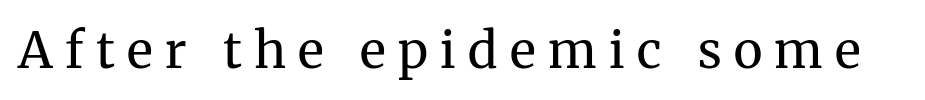
{"serif": "yes", "italic": "no", "bold": "no", "weight": "regular", "width": "normal", "stroke_contrast": "medium", "x_height": "medium", "monospaced": "no", "underline": "no", "letter_spacing": "wide", "letter_spacing_em": 0.25, "glyph_px": 50}
